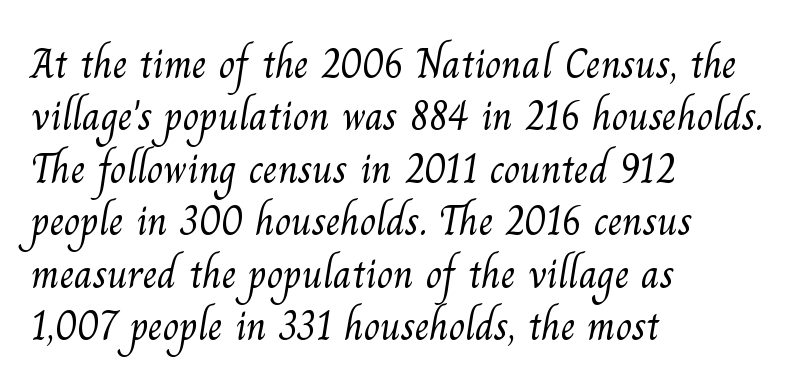
{"serif": "yes", "bold": "no", "weight": "light", "width": "normal", "stroke_contrast": "medium", "x_height": "small", "monospaced": "no", "underline": "no", "align": "left", "line_spacing": "normal", "line_spacing_ratio": 1.25, "letter_spacing": "normal", "letter_spacing_em": 0.0, "glyph_px": 42}
